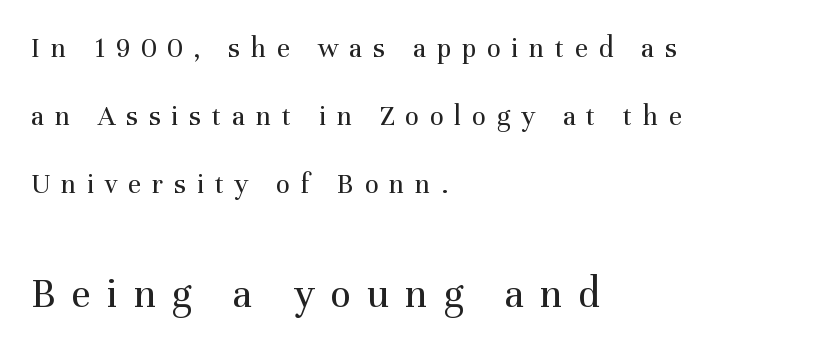
{"serif": "yes", "italic": "no", "bold": "no", "weight": "regular", "width": "normal", "stroke_contrast": "medium", "x_height": "medium", "monospaced": "no", "underline": "no", "align": "left", "line_spacing": "loose", "line_spacing_ratio": 2.34, "letter_spacing": "wide", "letter_spacing_em": 0.37, "larger_block": "second", "size_ratio": 1.48, "glyph_px": 43}
